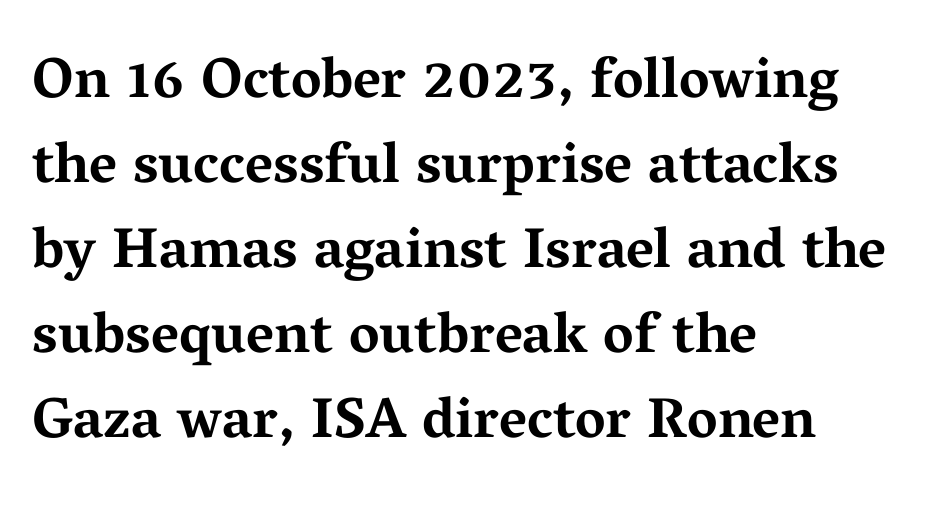
Typeset ragged right — the left edge is the straight one. How heavy is the stroke? Heavy — this is a bold. This rendering employs a face with finishing strokes, i.e., a serif. Posture: vertical. Beneath every word, the page is bare.
